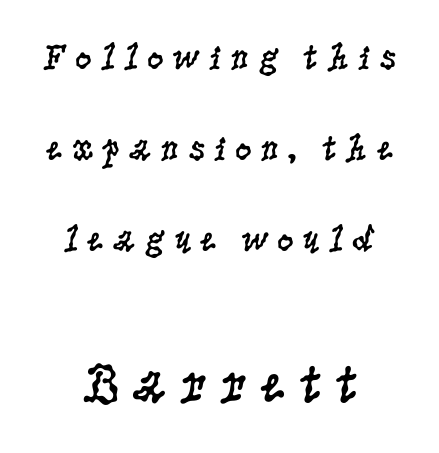
{"serif": "yes", "bold": "no", "weight": "regular", "width": "condensed", "stroke_contrast": "low", "x_height": "large", "monospaced": "no", "underline": "no", "align": "center", "line_spacing": "loose", "line_spacing_ratio": 2.46, "letter_spacing": "wide", "letter_spacing_em": 0.21, "larger_block": "second", "size_ratio": 1.51, "glyph_px": 56}
